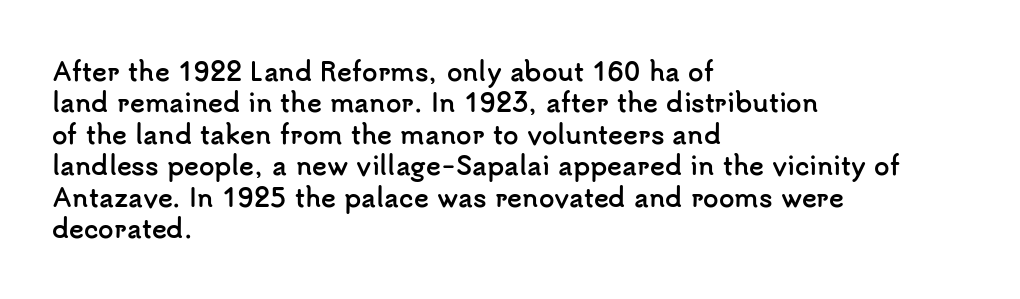
Q: Is the text bold? A: Yes.
Q: Is the text italic (slanted)? A: No, it is upright.
Q: Is the text underlined? A: No.
Q: How is the paragraph aligned? A: Left-aligned.
Q: Is the spacing between letters normal or unusually wide? A: Normal.
Q: Is the spacing between lines tight, normal or loose? A: Normal.
